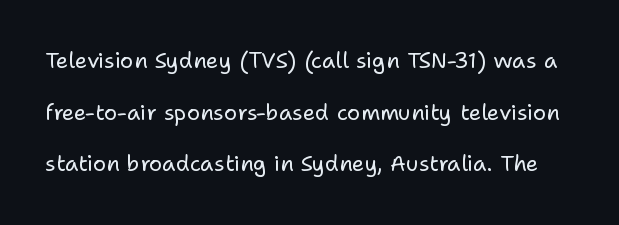
The image shows 22 px text type, upright; set loose line spacing (2.35x), normal letter spacing, not underlined.
